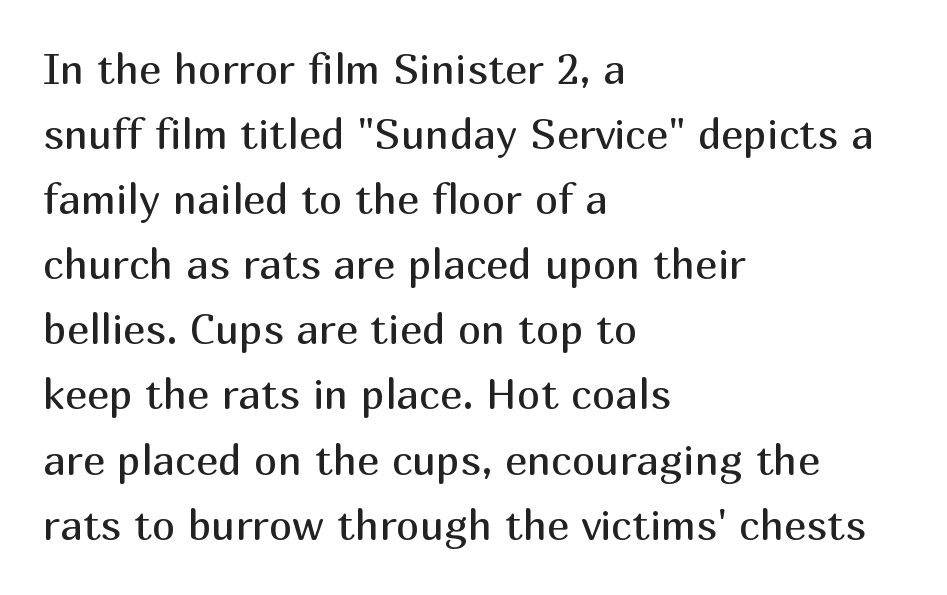
Q: Is the text bold? A: No.
Q: Is the text italic (slanted)? A: No, it is upright.
Q: Is the typeface a serif or a sans-serif typeface? A: Sans-serif.
Q: Is the text underlined? A: No.
Q: How is the paragraph aligned? A: Left-aligned.
Q: Is the spacing between letters normal or unusually wide? A: Normal.
Q: Is the spacing between lines tight, normal or loose? A: Normal.
Q: Width (condensed, normal, or wide)? A: Normal.
Q: Stroke contrast? A: Medium.
Q: x-height? A: Medium.
Q: Monospaced? A: No.
